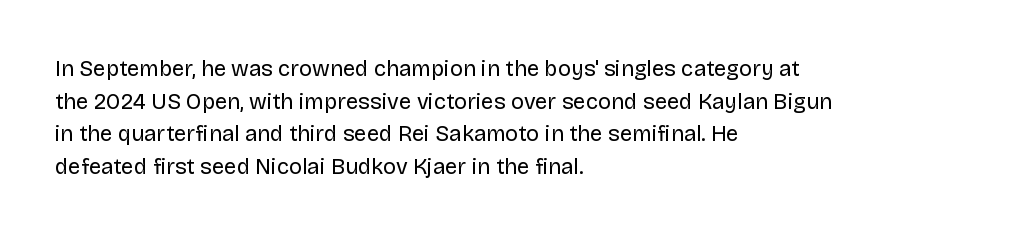
Q: Is the text bold? A: No.
Q: Is the text italic (slanted)? A: No, it is upright.
Q: Is the text underlined? A: No.
Q: How is the paragraph aligned? A: Left-aligned.
Q: Is the spacing between letters normal or unusually wide? A: Normal.
Q: Is the spacing between lines tight, normal or loose? A: Normal.
